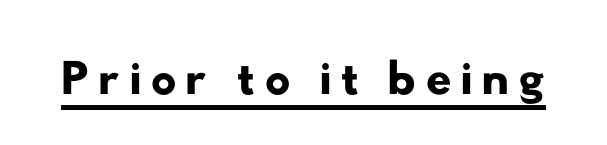
The image shows 72 px wide sans-serif type; set underlined; low stroke contrast and a small x-height.
